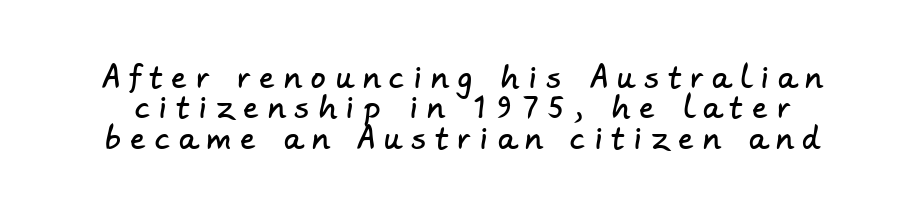
{"serif": "no", "width": "normal", "stroke_contrast": "low", "x_height": "small", "monospaced": "no", "underline": "no", "line_spacing": "tight", "line_spacing_ratio": 1.01, "letter_spacing": "wide", "letter_spacing_em": 0.32, "glyph_px": 30}
